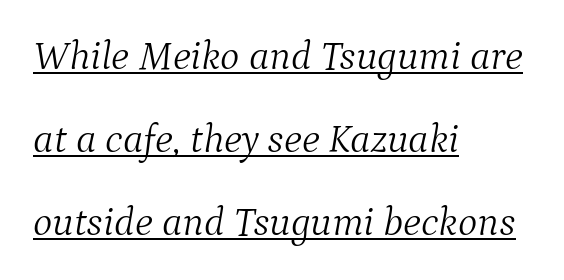
{"serif": "yes", "italic": "yes", "lean": "right", "slant_degrees": 9, "bold": "no", "weight": "light", "width": "normal", "stroke_contrast": "medium", "x_height": "medium", "monospaced": "no", "underline": "yes", "align": "left", "line_spacing": "loose", "line_spacing_ratio": 2.02, "letter_spacing": "normal", "letter_spacing_em": 0.0, "glyph_px": 41}
